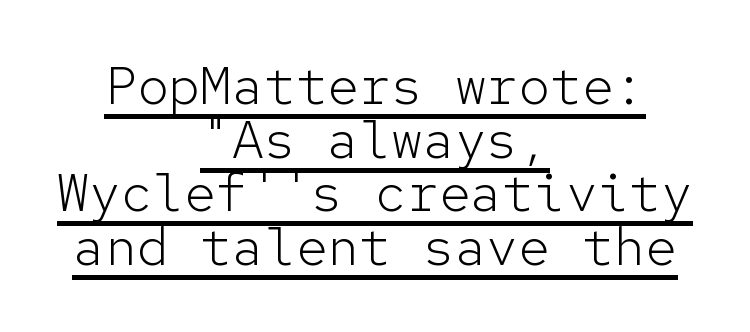
Which margin do the lines hug? Neither — every line sits in the middle. Nothing unusual about the tracking: characters are spaced as the font intends. A continuous stroke trails under the words, as in a hyperlink. The strokes carry an ordinary text weight at most. The axis of the letterforms is exactly vertical. Does the leading feel generous? Not at all — it's pinched.
